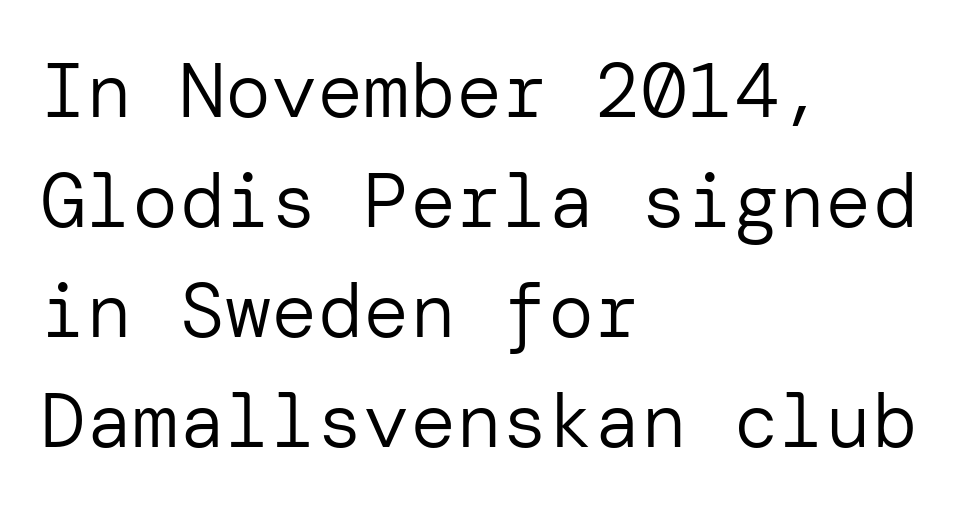
The image shows 77 px regular-weight sans-serif type, upright; set left-aligned, normal line spacing (1.43x), normal letter spacing, not underlined; low stroke contrast and a medium x-height.
